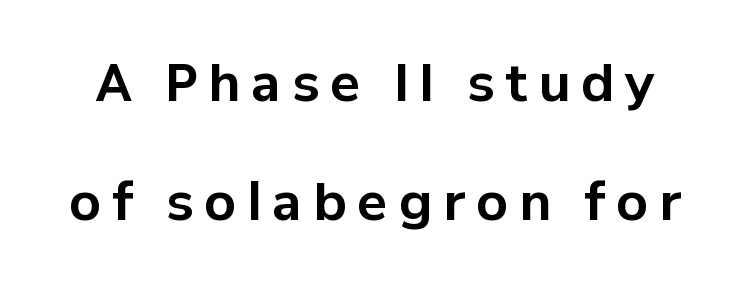
Q: Is the text bold? A: Yes.
Q: Is the text italic (slanted)? A: No, it is upright.
Q: Is the typeface a serif or a sans-serif typeface? A: Sans-serif.
Q: Is the text underlined? A: No.
Q: Is the spacing between letters normal or unusually wide? A: Unusually wide.
Q: Is the spacing between lines tight, normal or loose? A: Loose.
Q: Width (condensed, normal, or wide)? A: Normal.
Q: Stroke contrast? A: Low.
Q: x-height? A: Medium.
Q: Monospaced? A: No.
